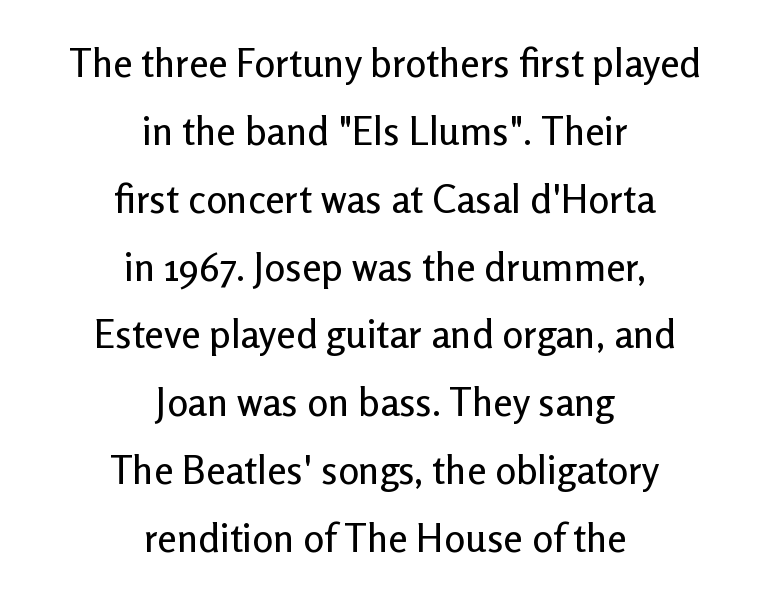
The image shows 39 px sans-serif type, upright; set centered, line spacing 1.74x, normal letter spacing, not underlined; low stroke contrast and a medium x-height.
